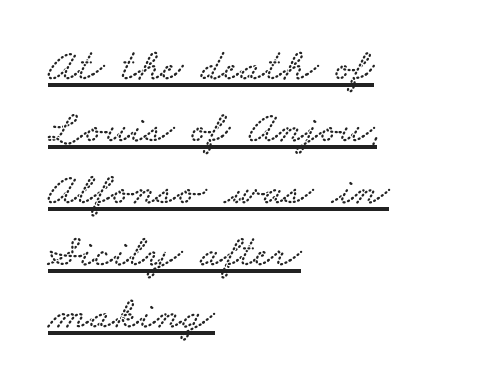
{"serif": "yes", "width": "wide", "stroke_contrast": "low", "x_height": "small", "monospaced": "no", "underline": "yes", "align": "left", "line_spacing": "normal", "line_spacing_ratio": 1.35, "letter_spacing": "normal", "letter_spacing_em": 0.0, "glyph_px": 46}
